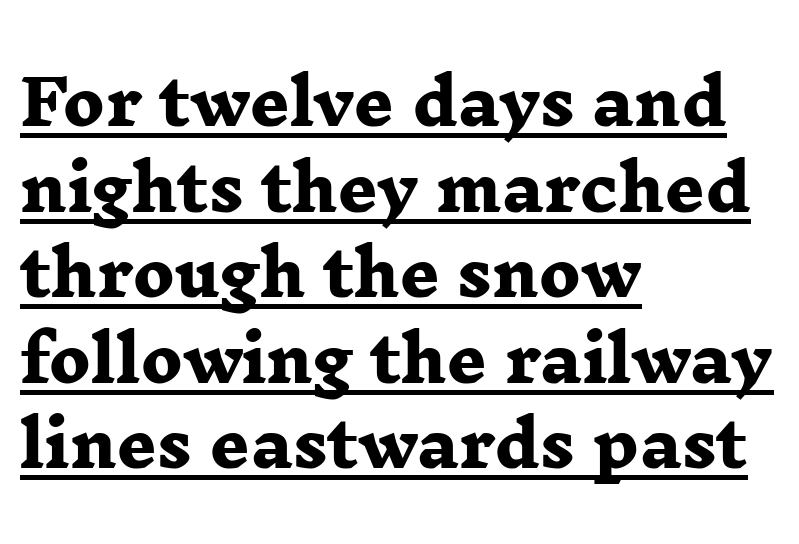
The image shows 62 px heavy, wide serif type; set left-aligned, normal line spacing (1.38x), normal letter spacing, underlined; low stroke contrast and a medium x-height.
